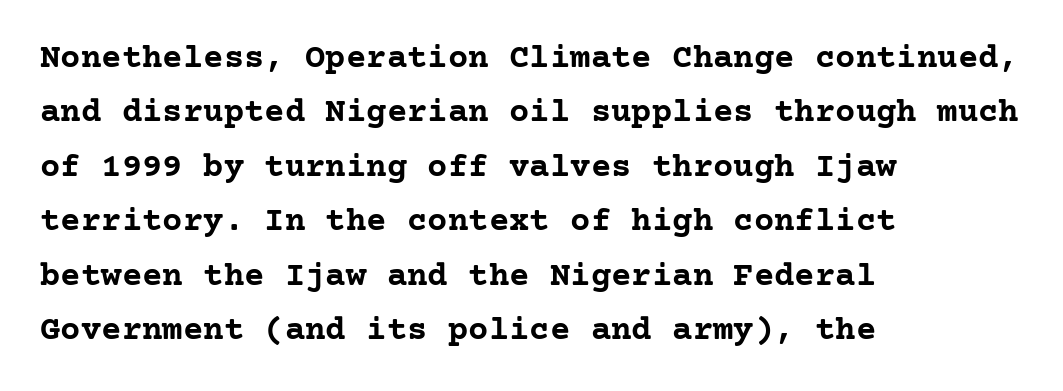
Q: Is the text bold? A: Yes.
Q: Is the text italic (slanted)? A: No, it is upright.
Q: Is the typeface a serif or a sans-serif typeface? A: Serif.
Q: Is the text underlined? A: No.
Q: How is the paragraph aligned? A: Left-aligned.
Q: Is the spacing between letters normal or unusually wide? A: Normal.
Q: Is the spacing between lines tight, normal or loose? A: Normal.
Q: Width (condensed, normal, or wide)? A: Normal.
Q: Stroke contrast? A: Low.
Q: x-height? A: Medium.
